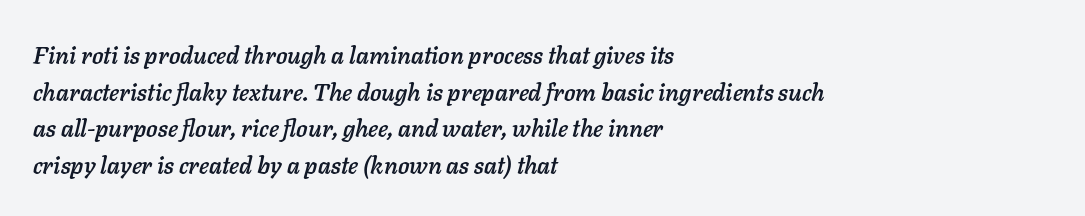
Q: Is the text italic (slanted)? A: Yes, it leans right by about 11 degrees.
Q: Is the text underlined? A: No.
Q: How is the paragraph aligned? A: Left-aligned.
Q: Is the spacing between letters normal or unusually wide? A: Normal.
Q: Is the spacing between lines tight, normal or loose? A: Normal.
